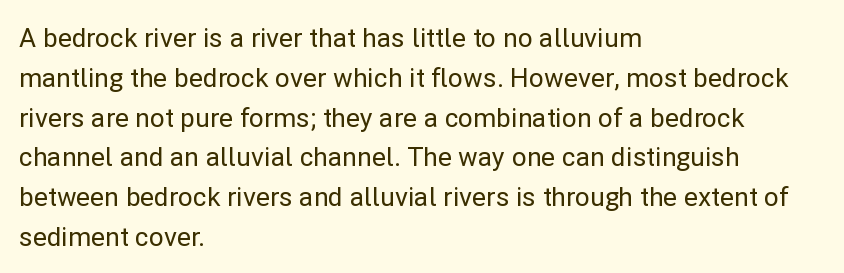
The image shows 26 px text type, upright; set left-aligned, normal line spacing (1.53x), normal letter spacing, not underlined.
